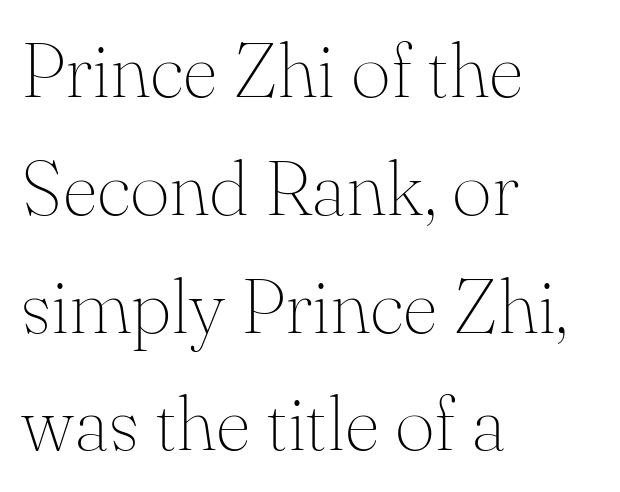
The image shows 77 px thin serif type, upright; set left-aligned, normal line spacing (1.53x), normal letter spacing, not underlined; medium stroke contrast and a small x-height.
